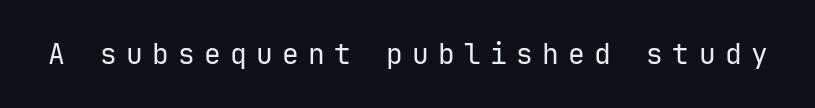
Q: Is the text bold? A: No.
Q: Is the text italic (slanted)? A: No, it is upright.
Q: Is the typeface a serif or a sans-serif typeface? A: Sans-serif.
Q: Is the text underlined? A: No.
Q: Is the spacing between letters normal or unusually wide? A: Unusually wide.
Q: Width (condensed, normal, or wide)? A: Normal.
Q: Stroke contrast? A: Low.
Q: x-height? A: Medium.
Q: Monospaced? A: Yes.
